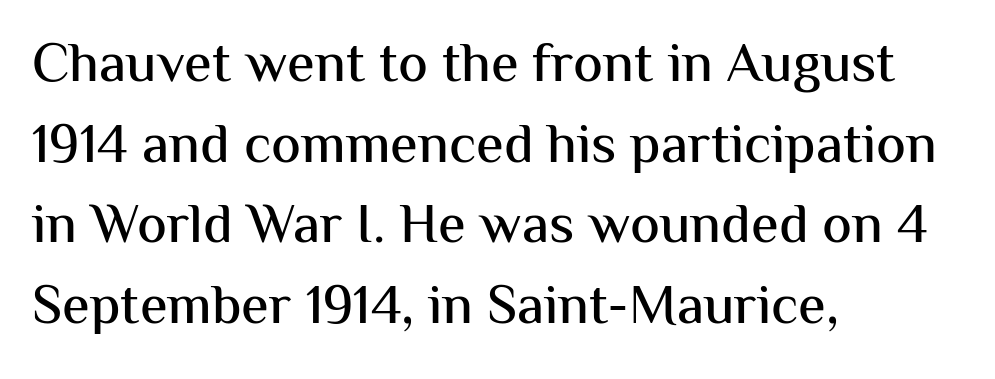
The image shows 56 px sans-serif type, upright; set left-aligned, normal line spacing (1.44x), normal letter spacing, not underlined; medium stroke contrast and a medium x-height.
